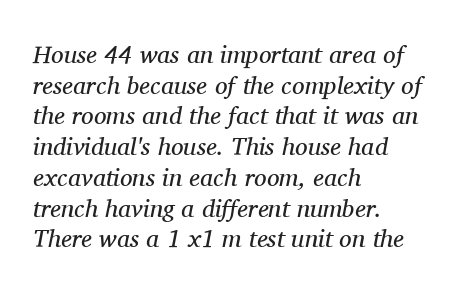
Q: Is the text bold? A: No.
Q: Is the text italic (slanted)? A: Yes, it leans right by about 11 degrees.
Q: Is the text underlined? A: No.
Q: How is the paragraph aligned? A: Left-aligned.
Q: Is the spacing between letters normal or unusually wide? A: Normal.
